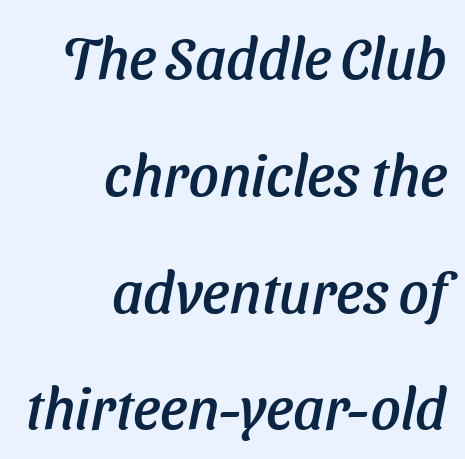
{"width": "normal", "stroke_contrast": "low", "x_height": "medium", "monospaced": "no", "underline": "no", "align": "right", "line_spacing": "loose", "line_spacing_ratio": 1.98, "letter_spacing": "normal", "letter_spacing_em": 0.0, "glyph_px": 59}
